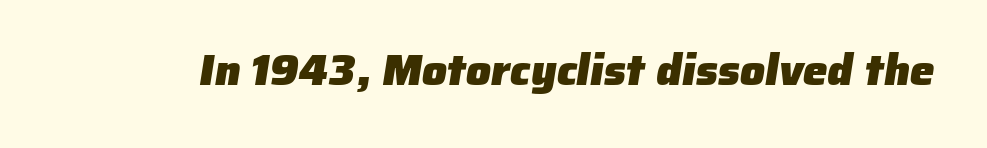
The baseline area is clear. Observe the ordinary spacing: letters are neighbours, not strangers. Here the designer chose a conventional face with non-uniform glyph widths. On the weight axis this lands at bold, roughly 700.
